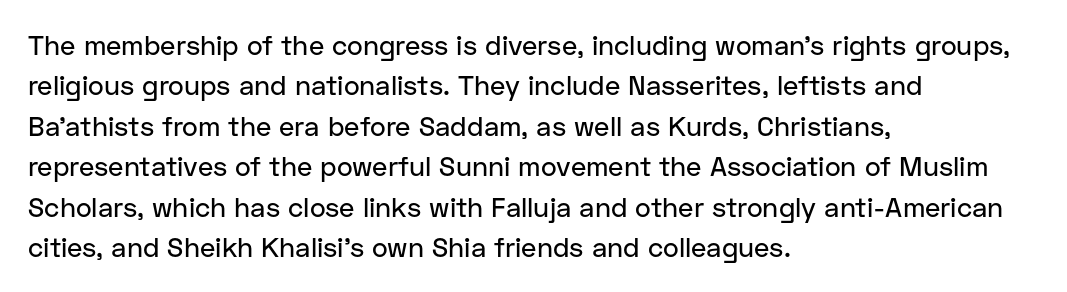
The image shows 27 px text type, upright; set left-aligned, normal line spacing (1.5x), normal letter spacing, not underlined.
